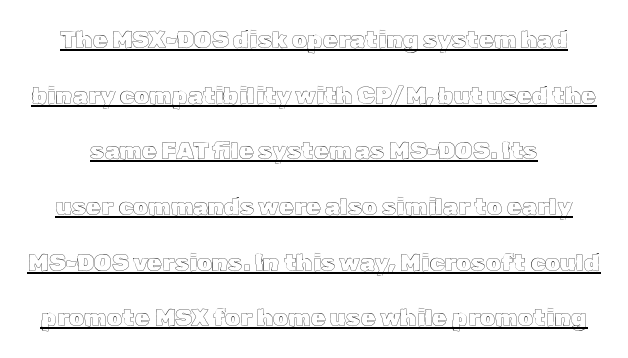
{"italic": "no", "underline": "yes", "line_spacing": "loose", "line_spacing_ratio": 2.32, "letter_spacing": "normal", "letter_spacing_em": 0.0, "glyph_px": 24}
